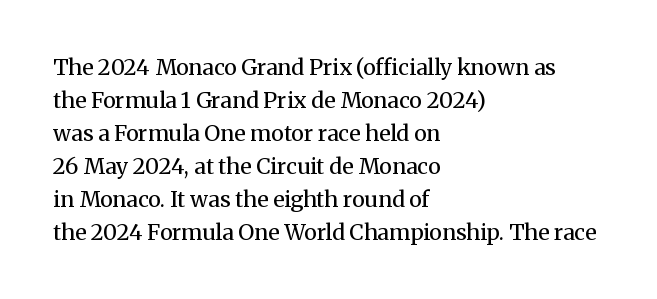
{"italic": "no", "bold": "no", "underline": "no", "align": "left", "line_spacing": "normal", "line_spacing_ratio": 1.5, "letter_spacing": "normal", "letter_spacing_em": 0.0, "glyph_px": 22}
